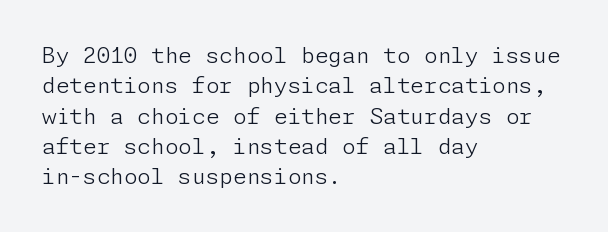
The image shows 22 px text type, upright; set left-aligned, normal line spacing (1.38x), normal letter spacing, not underlined.
